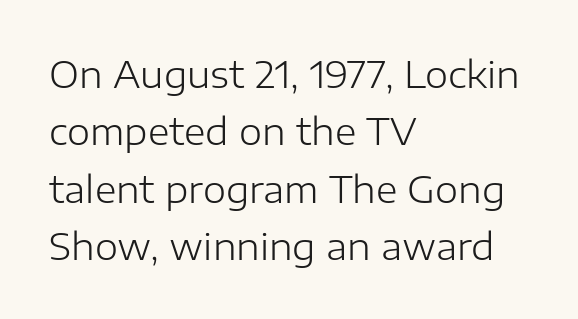
Descenders are the only things crossing below the line. Unlike a traditional serif, this face leaves its strokes unadorned. Every row of glyphs begins at an identical x-position on the left. The face used here is proportionally spaced, like ordinary book or web type.
